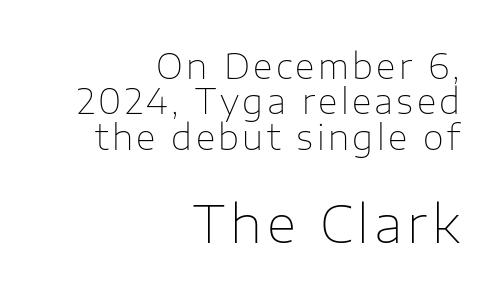
Students, observe: this is what under-led, compact text looks like. A sans-serif font was chosen for this passage. Summary of weight: not heavy and not bold. Any mark beneath the type? The region is blank. Is this a fixed-width face? No — the glyphs have proportional, varying widths. Layout note: lines flush right.
